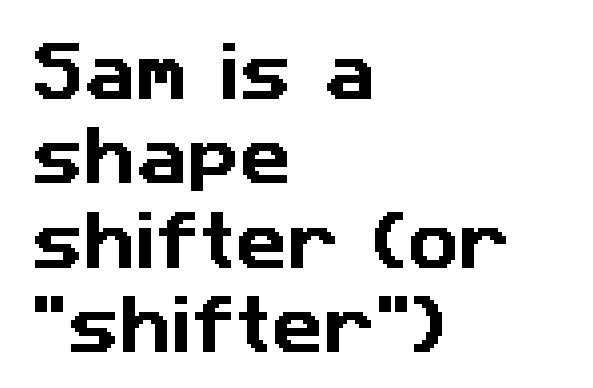
Q: Is the typeface a serif or a sans-serif typeface? A: Sans-serif.
Q: Is the text underlined? A: No.
Q: How is the paragraph aligned? A: Left-aligned.
Q: Is the spacing between letters normal or unusually wide? A: Normal.
Q: Is the spacing between lines tight, normal or loose? A: Normal.
Q: Width (condensed, normal, or wide)? A: Normal.
Q: Stroke contrast? A: Low.
Q: x-height? A: Medium.
Q: Monospaced? A: No.
